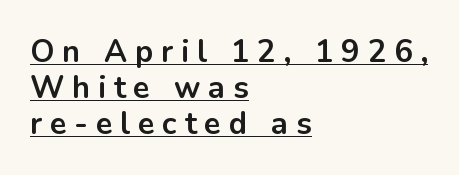
Q: Is the text bold? A: Yes.
Q: Is the text italic (slanted)? A: No, it is upright.
Q: Is the typeface a serif or a sans-serif typeface? A: Sans-serif.
Q: Is the text underlined? A: Yes.
Q: How is the paragraph aligned? A: Left-aligned.
Q: Is the spacing between letters normal or unusually wide? A: Unusually wide.
Q: Width (condensed, normal, or wide)? A: Normal.
Q: Stroke contrast? A: Low.
Q: x-height? A: Medium.
Q: Monospaced? A: No.
